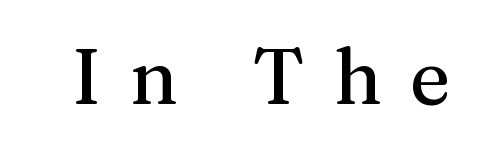
{"serif": "yes", "italic": "no", "width": "normal", "stroke_contrast": "medium", "x_height": "medium", "monospaced": "no", "underline": "no", "letter_spacing": "wide", "letter_spacing_em": 0.36, "glyph_px": 78}
